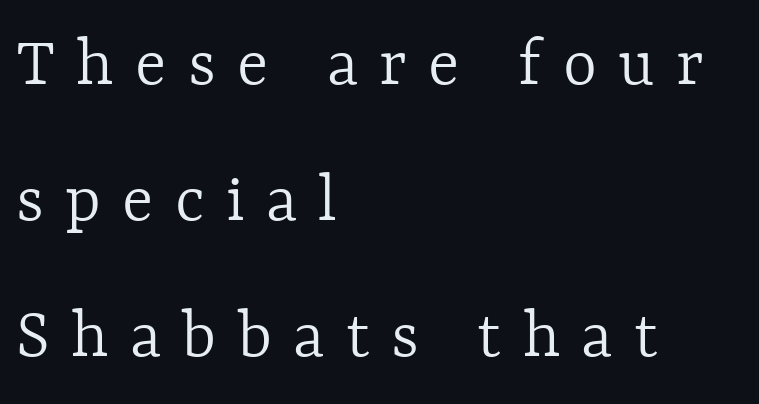
{"italic": "no", "bold": "no", "weight": "light", "width": "normal", "x_height": "medium", "monospaced": "no", "underline": "no", "align": "left", "line_spacing_ratio": 1.86, "letter_spacing": "wide", "letter_spacing_em": 0.29, "glyph_px": 73}
